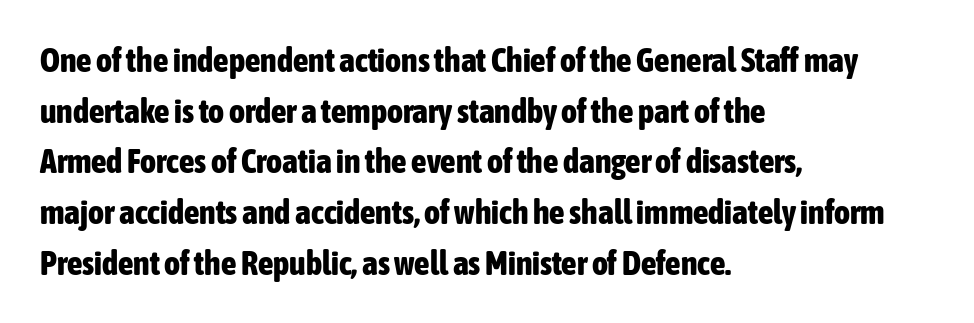
Q: Is the text bold? A: Yes.
Q: Is the text italic (slanted)? A: No, it is upright.
Q: Is the typeface a serif or a sans-serif typeface? A: Sans-serif.
Q: Is the text underlined? A: No.
Q: How is the paragraph aligned? A: Left-aligned.
Q: Is the spacing between letters normal or unusually wide? A: Normal.
Q: Is the spacing between lines tight, normal or loose? A: Normal.
Q: Width (condensed, normal, or wide)? A: Condensed.
Q: Stroke contrast? A: Low.
Q: x-height? A: Medium.
Q: Monospaced? A: No.
